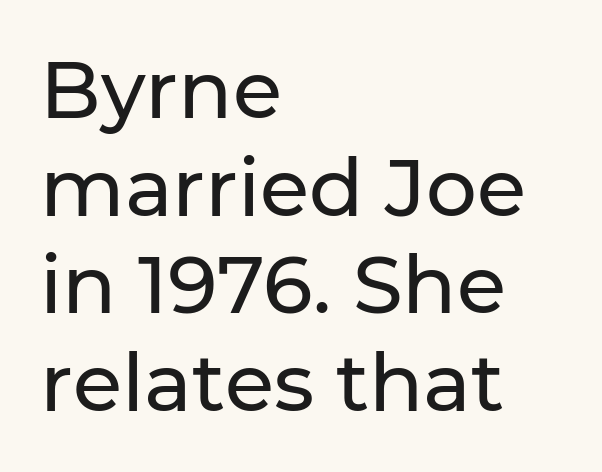
{"serif": "no", "italic": "no", "width": "normal", "stroke_contrast": "low", "x_height": "medium", "monospaced": "no", "underline": "no", "align": "left", "line_spacing_ratio": 1.22, "letter_spacing": "normal", "letter_spacing_em": 0.0, "glyph_px": 80}
